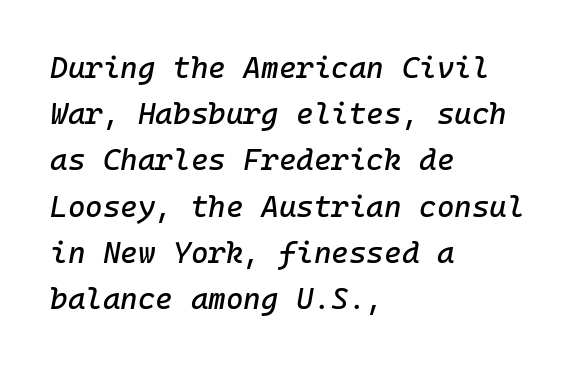
The image shows 30 px text type, italic (leaning right), monospaced; set left-aligned, normal line spacing (1.54x), normal letter spacing, not underlined; low stroke contrast and a medium x-height.
